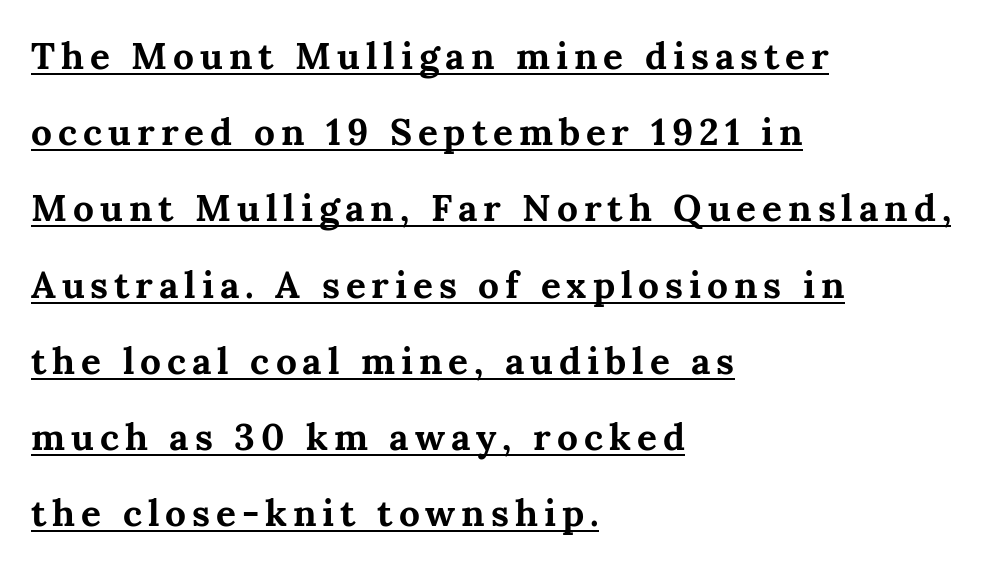
Q: Is the text bold? A: Yes.
Q: Is the text italic (slanted)? A: No, it is upright.
Q: Is the typeface a serif or a sans-serif typeface? A: Serif.
Q: Is the text underlined? A: Yes.
Q: How is the paragraph aligned? A: Left-aligned.
Q: Is the spacing between lines tight, normal or loose? A: Loose.
Q: Width (condensed, normal, or wide)? A: Normal.
Q: Stroke contrast? A: Medium.
Q: x-height? A: Medium.
Q: Monospaced? A: No.
